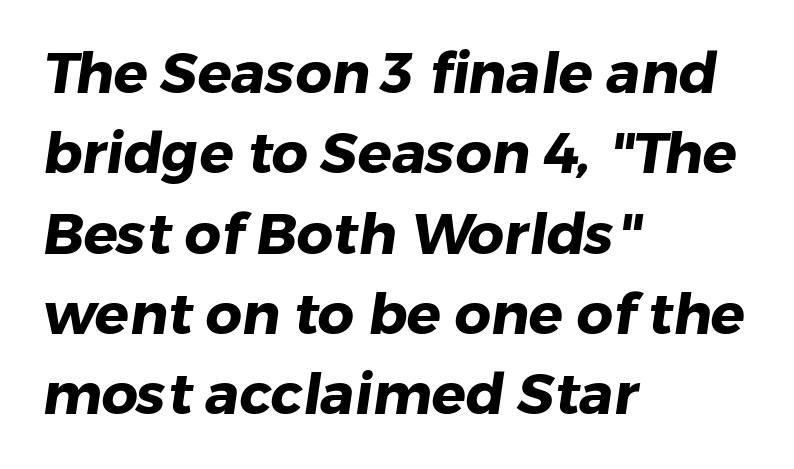
The image shows 57 px heavy sans-serif type; set left-aligned, normal line spacing (1.41x), normal letter spacing, not underlined; low stroke contrast and a medium x-height.
